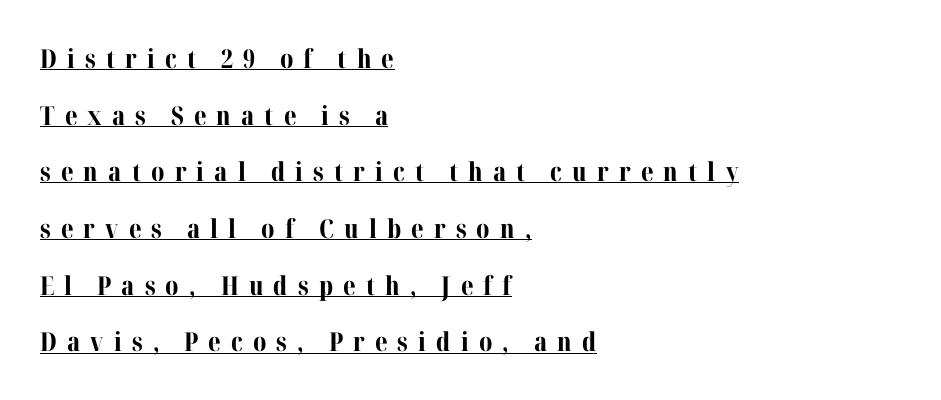
In terms of posture, this sample is upright. The designer dialed line spacing up above the default. This rendering uses left alignment, leaving the right contour irregular. Notice how a bar underscores the lettering throughout. Loose tracking; the words dissolve into strings of separated letters. Emphasis by weight is at full strength: bold.
